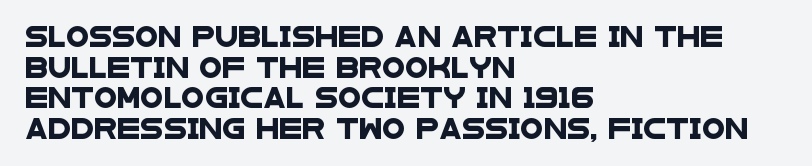
The image shows 21 px text type; set left-aligned, normal line spacing (1.46x), normal letter spacing, not underlined.
